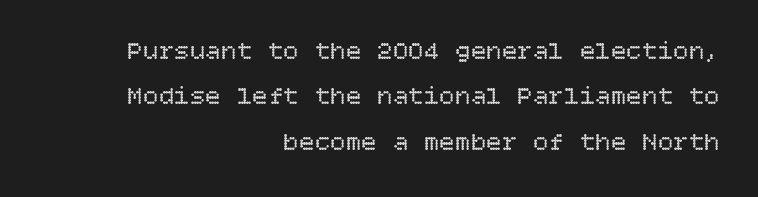
Q: Is the text bold? A: No.
Q: Is the text italic (slanted)? A: No, it is upright.
Q: Is the text underlined? A: No.
Q: How is the paragraph aligned? A: Right-aligned.
Q: Is the spacing between letters normal or unusually wide? A: Normal.
